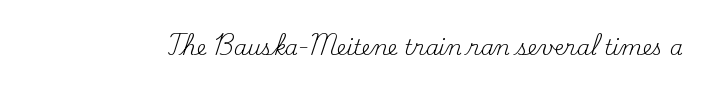
The passage shown is not underscored anywhere. Stems here are at most as thick as an everyday book face. Observe the ordinary spacing: letters are neighbours, not strangers.
